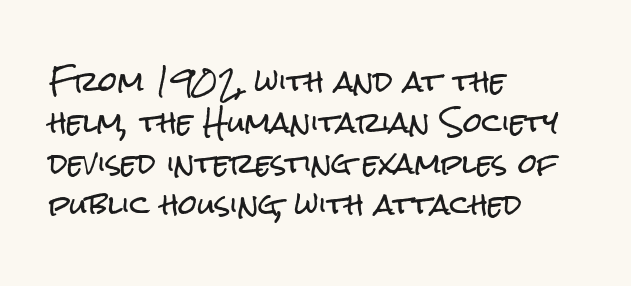
Q: Is the text italic (slanted)? A: No, it is upright.
Q: Is the text underlined? A: No.
Q: How is the paragraph aligned? A: Left-aligned.
Q: Is the spacing between letters normal or unusually wide? A: Normal.
Q: Is the spacing between lines tight, normal or loose? A: Normal.
